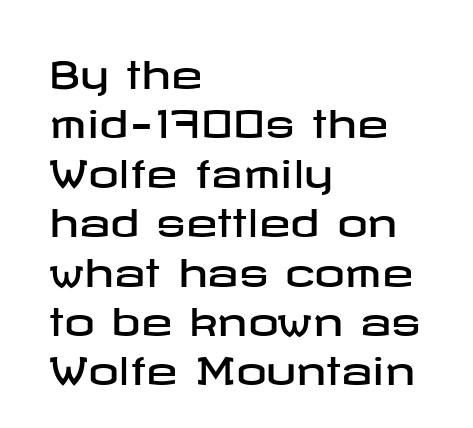
Q: Is the text italic (slanted)? A: No, it is upright.
Q: Is the typeface a serif or a sans-serif typeface? A: Sans-serif.
Q: Is the text underlined? A: No.
Q: How is the paragraph aligned? A: Left-aligned.
Q: Is the spacing between letters normal or unusually wide? A: Normal.
Q: Is the spacing between lines tight, normal or loose? A: Normal.
Q: Width (condensed, normal, or wide)? A: Wide.
Q: Stroke contrast? A: Low.
Q: x-height? A: Medium.
